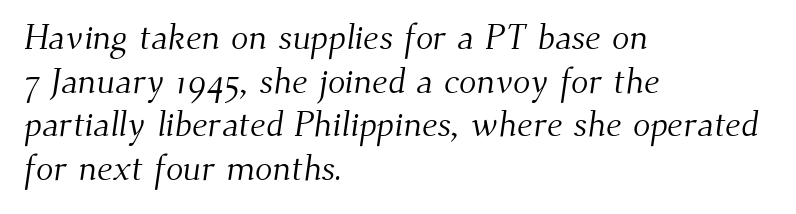
The image shows 36 px light serif type; set left-aligned, line spacing 1.21x, normal letter spacing, not underlined; medium stroke contrast and a small x-height.
